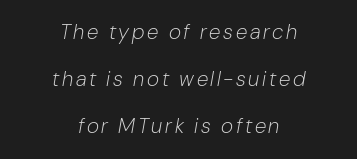
The image shows 21 px text type, italic (leaning right); set centered, loose line spacing (2.25x), not underlined.
